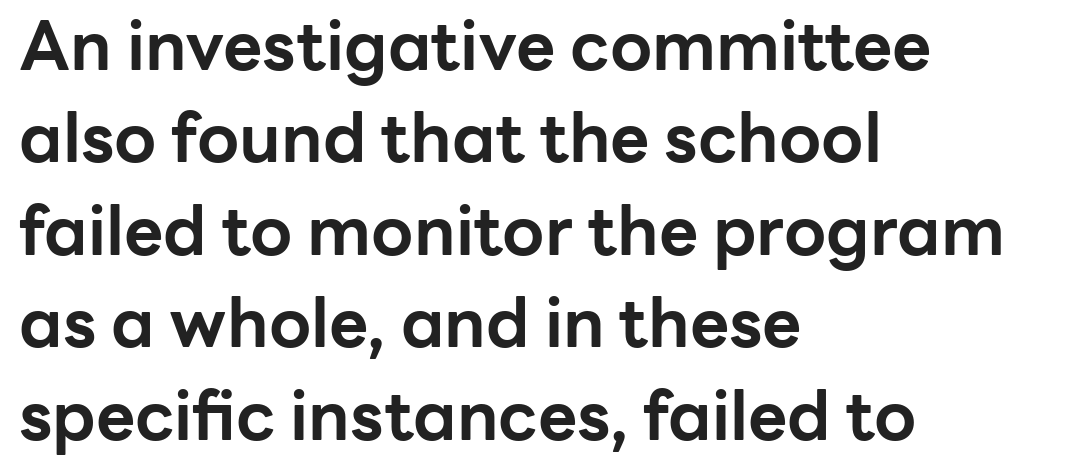
The image shows 68 px bold sans-serif type, upright; set left-aligned, normal line spacing (1.36x), normal letter spacing, not underlined; low stroke contrast and a medium x-height.
